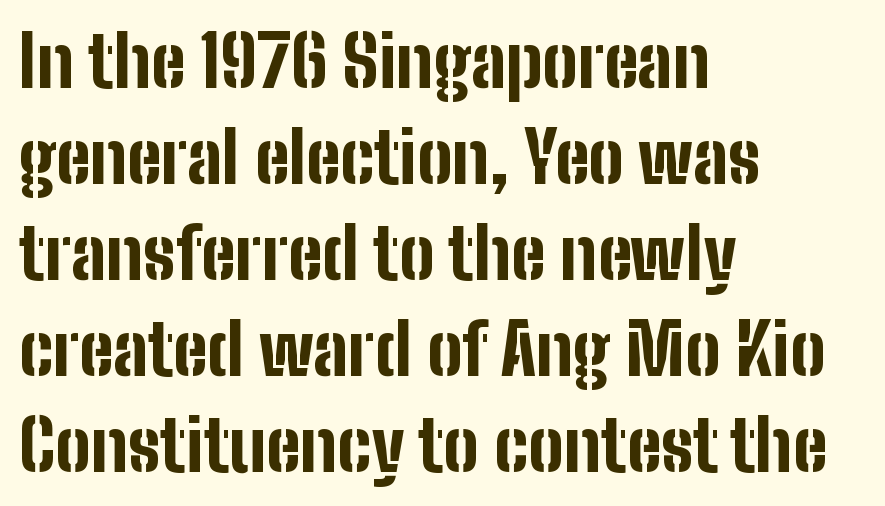
Q: Is the text bold? A: Yes.
Q: Is the text italic (slanted)? A: No, it is upright.
Q: Is the typeface a serif or a sans-serif typeface? A: Sans-serif.
Q: Is the text underlined? A: No.
Q: How is the paragraph aligned? A: Left-aligned.
Q: Is the spacing between letters normal or unusually wide? A: Normal.
Q: Is the spacing between lines tight, normal or loose? A: Normal.
Q: Width (condensed, normal, or wide)? A: Condensed.
Q: Stroke contrast? A: Low.
Q: x-height? A: Medium.
Q: Monospaced? A: No.
